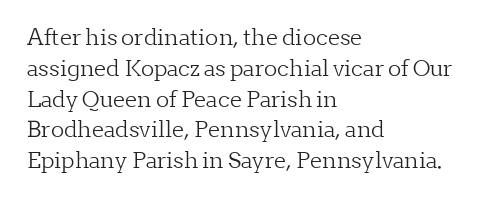
Q: Is the text bold? A: No.
Q: Is the text italic (slanted)? A: No, it is upright.
Q: Is the text underlined? A: No.
Q: How is the paragraph aligned? A: Left-aligned.
Q: Is the spacing between letters normal or unusually wide? A: Normal.
Q: Is the spacing between lines tight, normal or loose? A: Normal.
